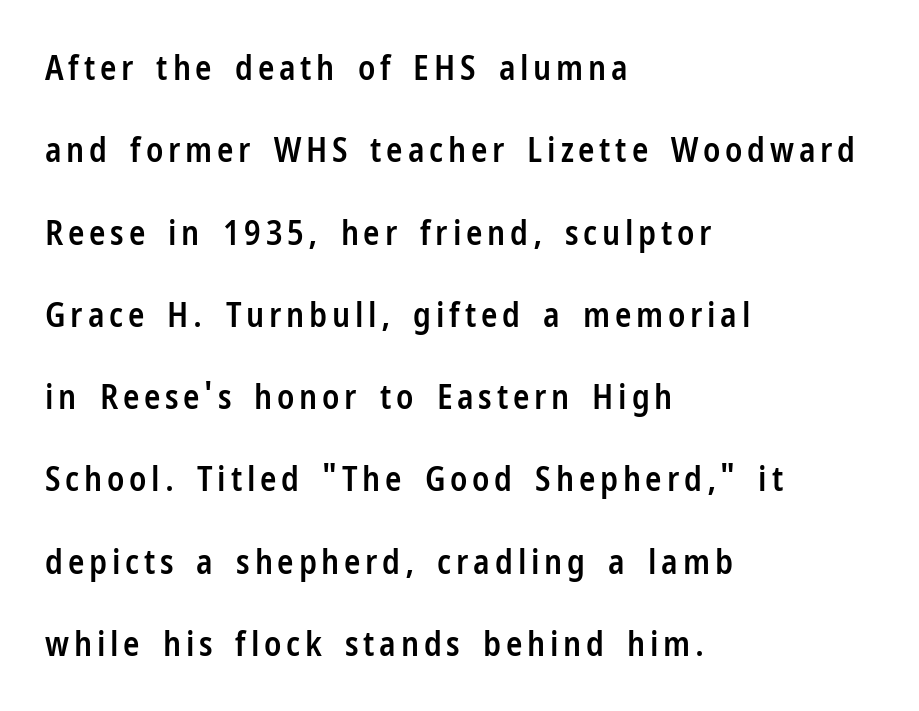
Q: Is the text bold? A: Semi-bold.
Q: Is the text italic (slanted)? A: No, it is upright.
Q: Is the typeface a serif or a sans-serif typeface? A: Sans-serif.
Q: Is the text underlined? A: No.
Q: How is the paragraph aligned? A: Left-aligned.
Q: Is the spacing between lines tight, normal or loose? A: Loose.
Q: Width (condensed, normal, or wide)? A: Condensed.
Q: Stroke contrast? A: Low.
Q: x-height? A: Medium.
Q: Monospaced? A: No.
